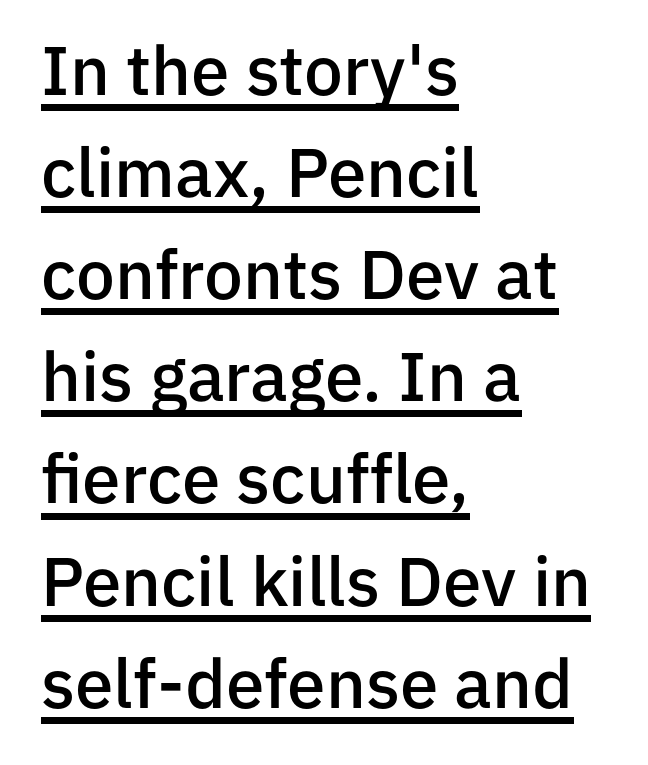
The image shows 69 px semibold sans-serif type, upright; set left-aligned, normal line spacing (1.48x), normal letter spacing, underlined; low stroke contrast and a medium x-height.
